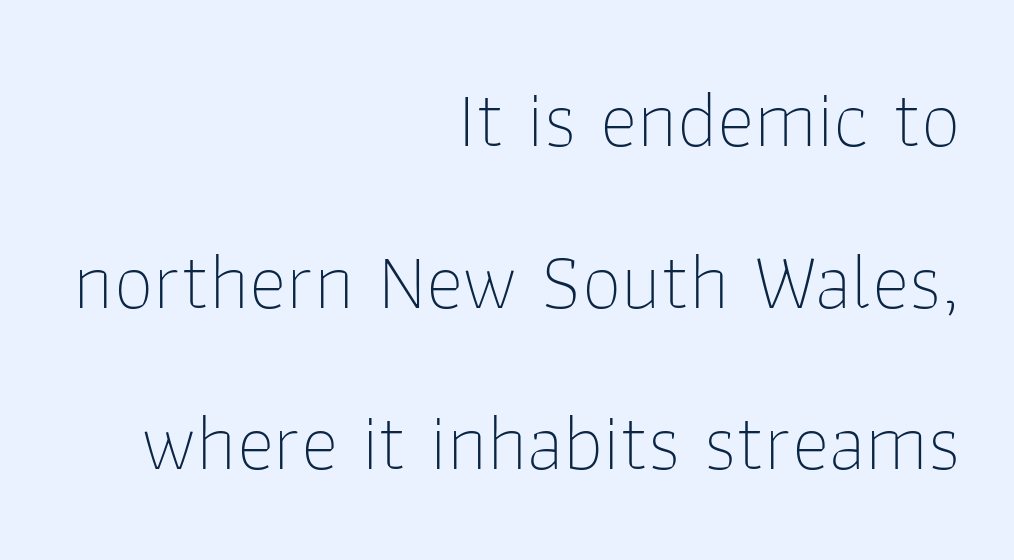
{"serif": "no", "italic": "no", "bold": "no", "weight": "thin", "width": "normal", "stroke_contrast": "low", "x_height": "medium", "monospaced": "no", "underline": "no", "align": "right", "line_spacing": "loose", "line_spacing_ratio": 2.02, "letter_spacing": "normal", "letter_spacing_em": 0.0, "glyph_px": 80}
